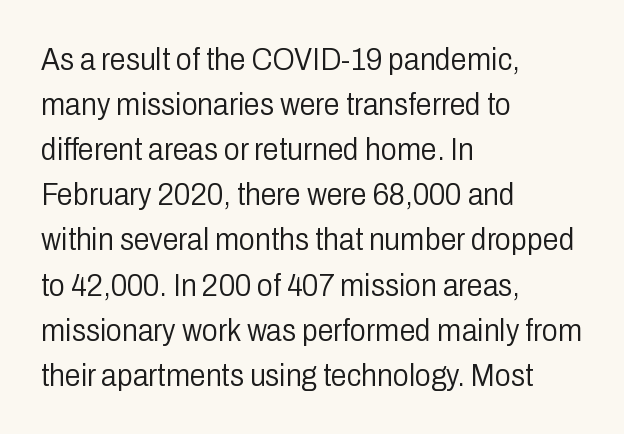
Q: Is the text bold? A: No.
Q: Is the text italic (slanted)? A: No, it is upright.
Q: Is the typeface a serif or a sans-serif typeface? A: Sans-serif.
Q: Is the text underlined? A: No.
Q: How is the paragraph aligned? A: Left-aligned.
Q: Is the spacing between letters normal or unusually wide? A: Normal.
Q: Is the spacing between lines tight, normal or loose? A: Normal.
Q: Width (condensed, normal, or wide)? A: Condensed.
Q: Stroke contrast? A: Low.
Q: x-height? A: Medium.
Q: Monospaced? A: No.
